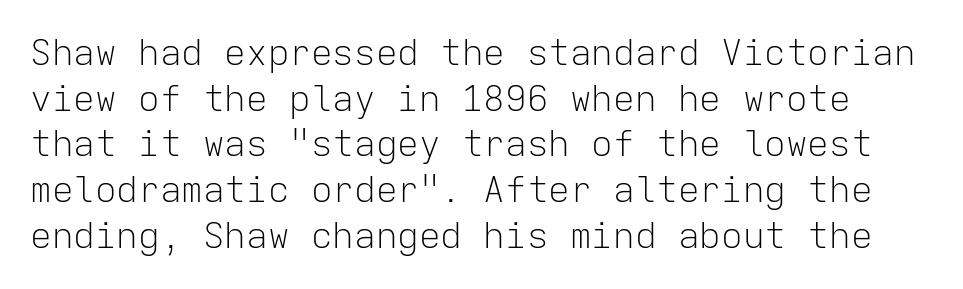
Is the stroke heavy? The answer is a plain regular-or-lighter. The lettering holds an erect, upright posture throughout. This rendering features lettering with no underline. One glance says typical: line gaps are just what's usual. Observe the absence of serifs on each vertical stroke in this sample. Every character here occupies the same horizontal width, giving the sample a typewriter-like rhythm.
